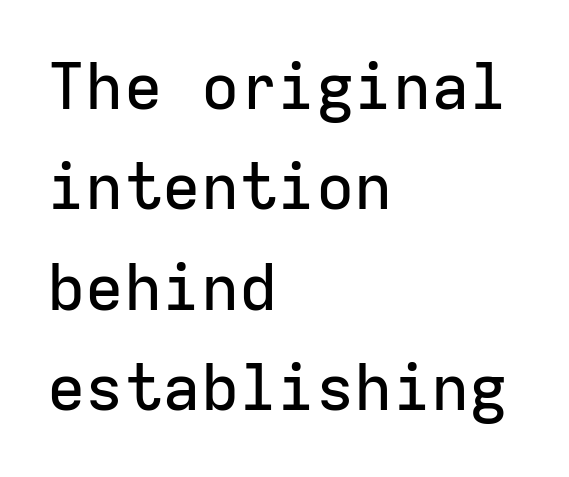
The image shows 64 px sans-serif type, upright, monospaced; set left-aligned, normal line spacing (1.57x), normal letter spacing, not underlined; low stroke contrast and a medium x-height.
